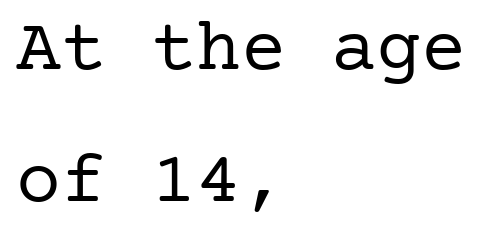
{"serif": "yes", "italic": "no", "bold": "no", "weight": "regular", "width": "normal", "stroke_contrast": "low", "x_height": "medium", "underline": "no", "align": "left", "line_spacing_ratio": 1.76, "letter_spacing": "normal", "letter_spacing_em": 0.0, "glyph_px": 75}
